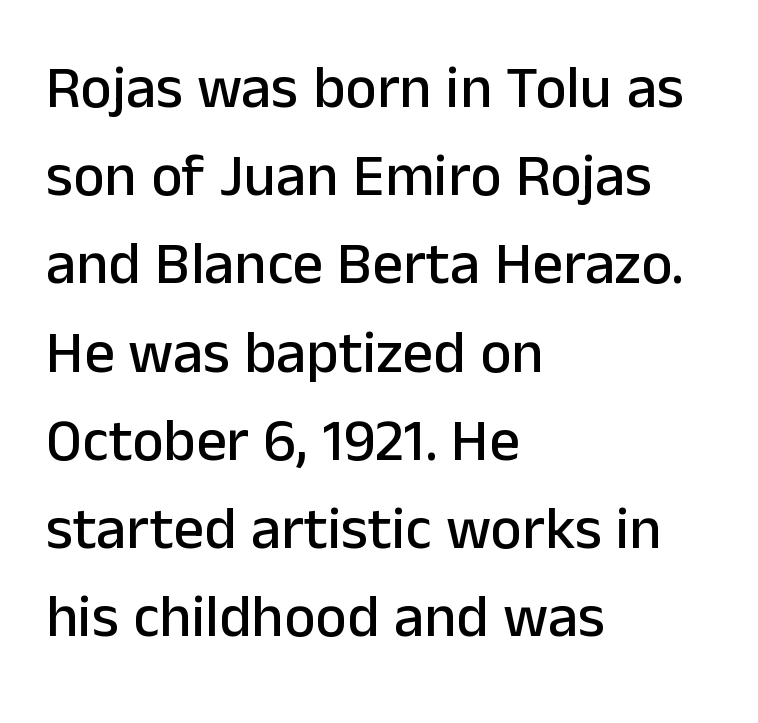
Q: Is the text italic (slanted)? A: No, it is upright.
Q: Is the typeface a serif or a sans-serif typeface? A: Sans-serif.
Q: Is the text underlined? A: No.
Q: How is the paragraph aligned? A: Left-aligned.
Q: Is the spacing between letters normal or unusually wide? A: Normal.
Q: Is the spacing between lines tight, normal or loose? A: Normal.
Q: Width (condensed, normal, or wide)? A: Normal.
Q: Stroke contrast? A: Low.
Q: x-height? A: Medium.
Q: Monospaced? A: No.
